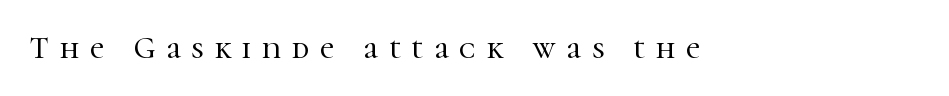
The image shows 31 px serif type, upright; set unusually wide letter spacing (+0.35 em), not underlined; high stroke contrast and a medium x-height.
